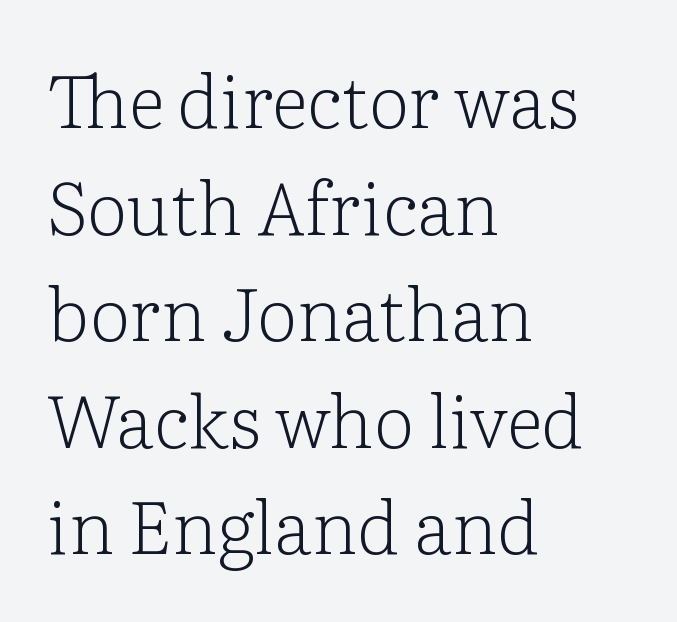
The image shows 73 px light serif type, upright; set left-aligned, normal line spacing (1.46x), normal letter spacing, not underlined; low stroke contrast and a medium x-height.
